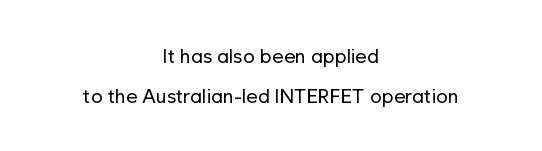
The image shows 20 px text type, upright; set centered, loose line spacing (1.98x), normal letter spacing, not underlined.
